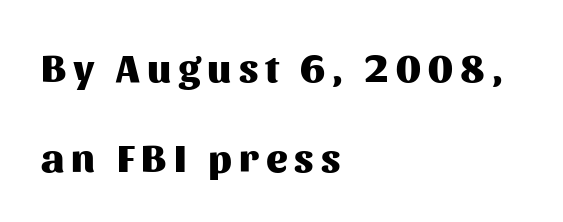
{"serif": "no", "italic": "no", "bold": "yes", "weight": "heavy", "width": "normal", "stroke_contrast": "medium", "x_height": "medium", "monospaced": "no", "underline": "no", "align": "left", "line_spacing": "loose", "line_spacing_ratio": 2.26, "glyph_px": 40}
